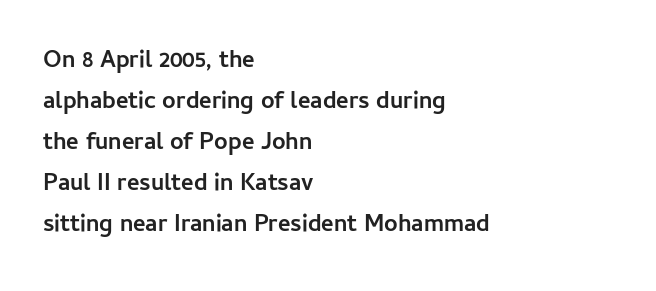
The type sits square on the baseline with zero lean. Stroke thickness is high; the sample reads as a true bold. Compared with a centered layout, this one pins lines to the left instead. No word sits above an underline. Tracking value appears to be zero — textbook default spacing.
